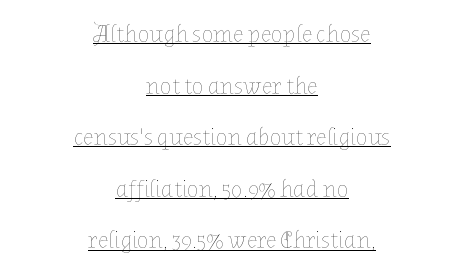
Regarding leading, the lines here are spaced well apart. No extra ink here — the face is not bold. Caption: standard tracking, unaltered. Decoration check: the copy is underlined.
